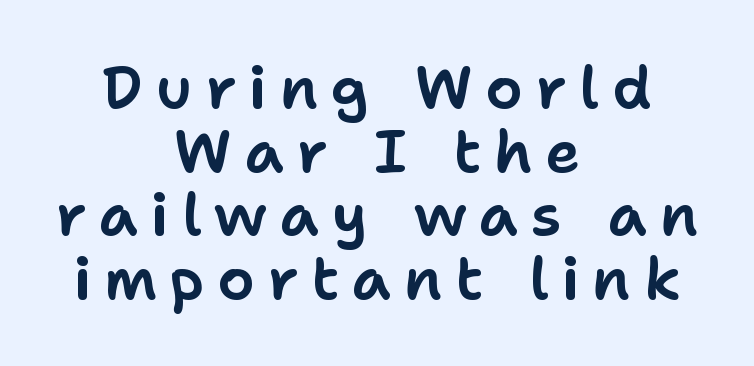
Q: Is the text italic (slanted)? A: No, it is upright.
Q: Is the typeface a serif or a sans-serif typeface? A: Sans-serif.
Q: Is the text underlined? A: No.
Q: How is the paragraph aligned? A: Centered.
Q: Is the spacing between letters normal or unusually wide? A: Unusually wide.
Q: Is the spacing between lines tight, normal or loose? A: Tight.
Q: Width (condensed, normal, or wide)? A: Normal.
Q: Stroke contrast? A: Low.
Q: x-height? A: Medium.
Q: Monospaced? A: No.
